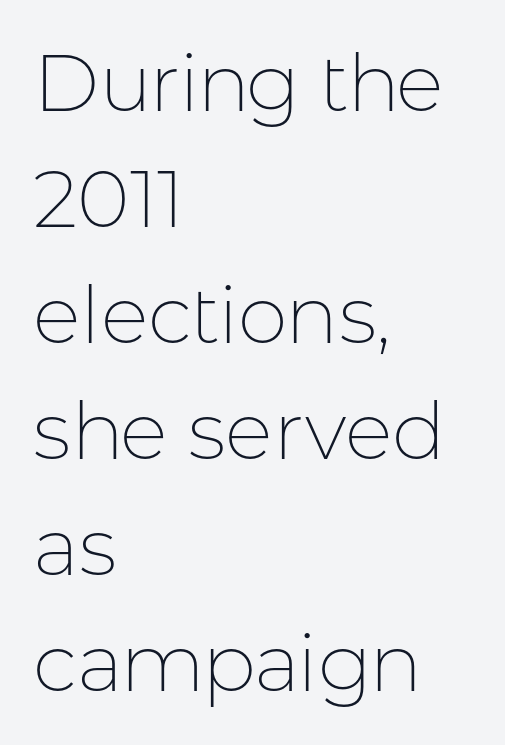
No chunkiness to these letters — they're not bold. A typesetter would call this proportional, since set widths differ per character. Normally led — the rows are evenly, conventionally spaced. Classification — sans serif. Caption: standard tracking, unaltered.
